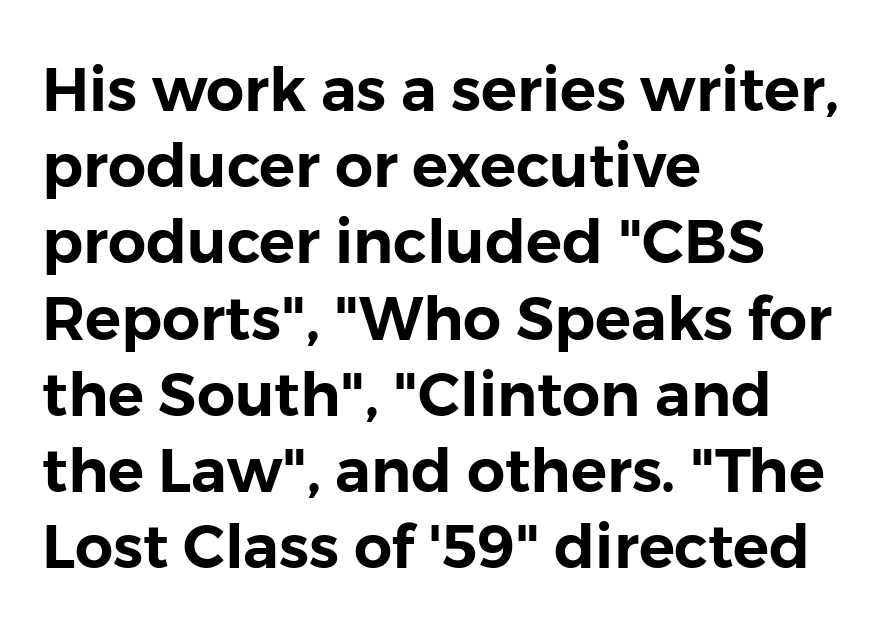
The image shows 60 px sans-serif type, upright; set left-aligned, normal line spacing (1.27x), normal letter spacing, not underlined; low stroke contrast and a medium x-height.
